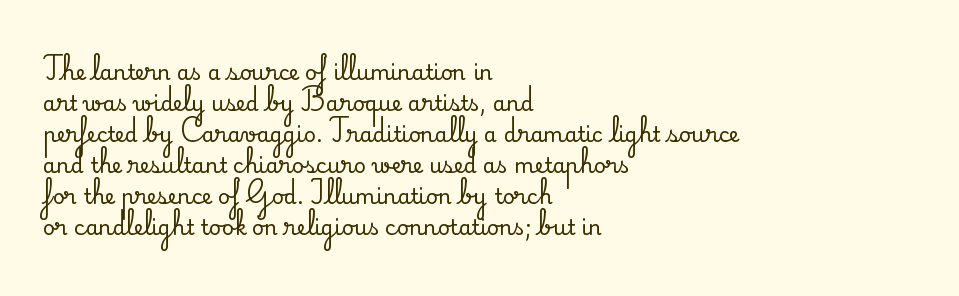
Q: Is the text italic (slanted)? A: No, it is upright.
Q: Is the text underlined? A: No.
Q: How is the paragraph aligned? A: Left-aligned.
Q: Is the spacing between letters normal or unusually wide? A: Normal.
Q: Is the spacing between lines tight, normal or loose? A: Normal.
